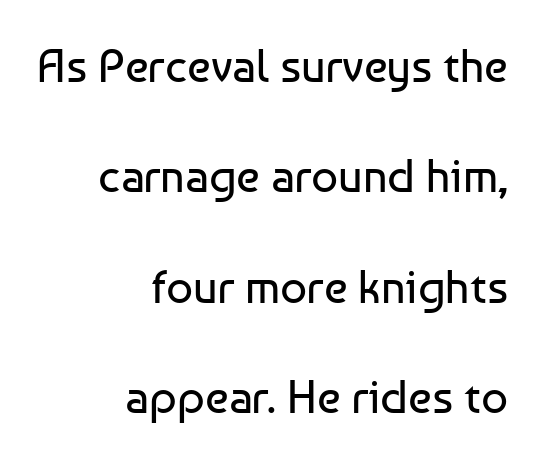
{"serif": "no", "italic": "no", "bold": "no", "weight": "regular", "width": "normal", "stroke_contrast": "low", "x_height": "medium", "monospaced": "no", "underline": "no", "align": "right", "line_spacing": "loose", "line_spacing_ratio": 2.35, "letter_spacing": "normal", "letter_spacing_em": 0.0, "glyph_px": 47}
